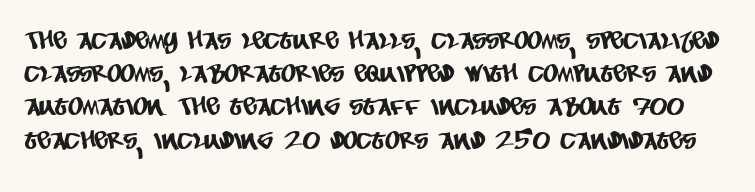
Q: Is the text underlined? A: No.
Q: Is the spacing between letters normal or unusually wide? A: Normal.
Q: Is the spacing between lines tight, normal or loose? A: Normal.
